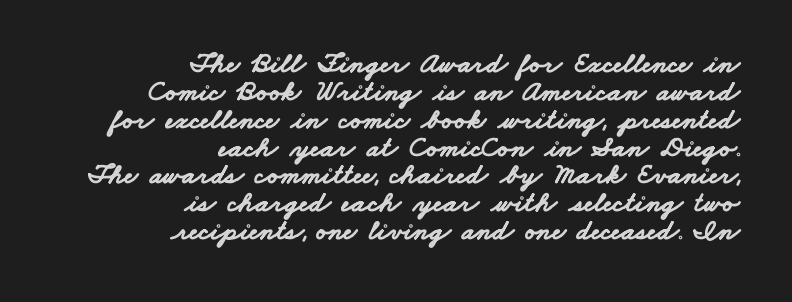
The image shows 29 px bold, wide sans-serif type; set right-aligned, tight line spacing (0.96x), normal letter spacing, not underlined; low stroke contrast and a small x-height.
